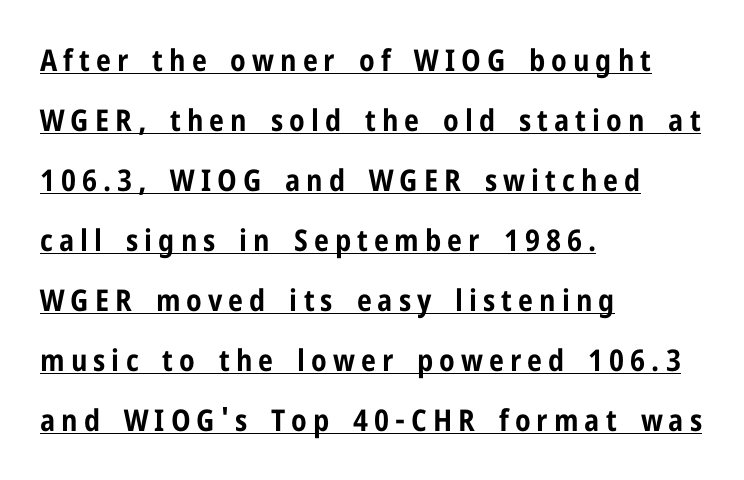
This is heavy type, rendered in bold. The face used here appears with an underline applied. Short note: letters widely spaced. Vertical strokes here are truly vertical. The designer went with a sans here, leaving each stem footless.
